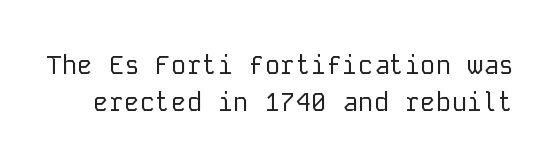
Q: Is the text bold? A: No.
Q: Is the text italic (slanted)? A: No, it is upright.
Q: Is the text underlined? A: No.
Q: Is the spacing between letters normal or unusually wide? A: Normal.
Q: Is the spacing between lines tight, normal or loose? A: Normal.
